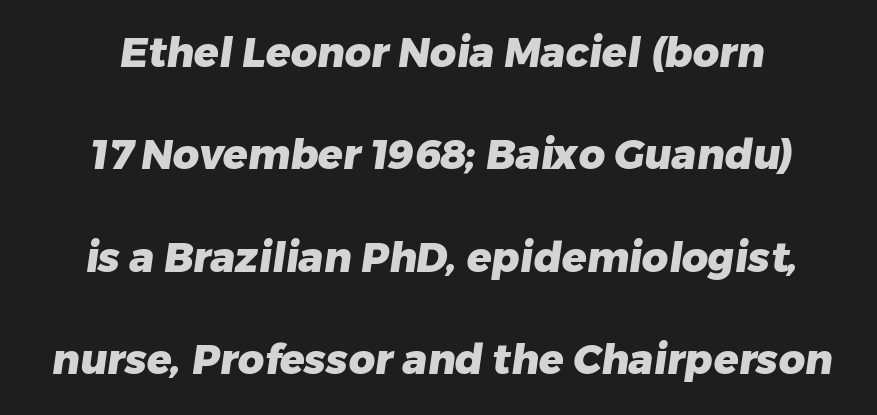
The image shows 41 px heavy sans-serif type; set loose line spacing (2.5x), normal letter spacing, not underlined; low stroke contrast and a medium x-height.
